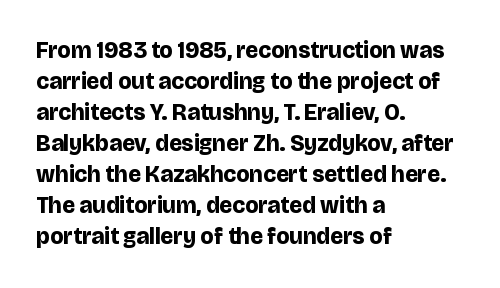
The image shows 23 px bold type, upright; set left-aligned, normal line spacing (1.35x), normal letter spacing, not underlined.
